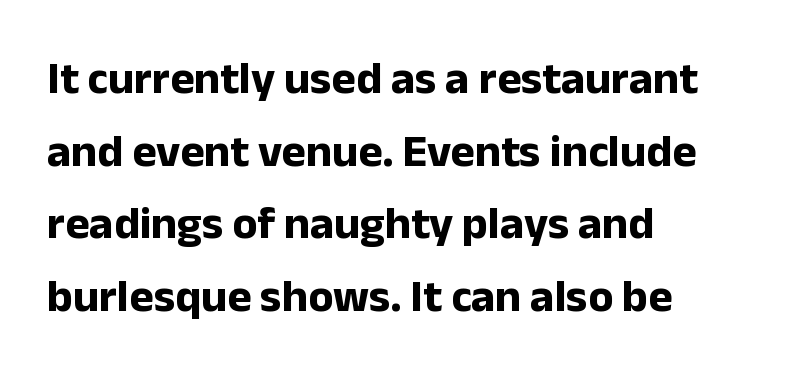
Character widths vary here, with narrow letters taking less room than wide ones. Letterform terminals end flat and unadorned throughout the passage. This sample uses plain, unmodified letter spacing. The passage shown is emphatically bold.
